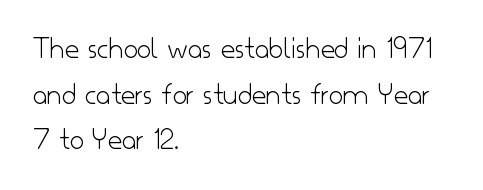
The passage shown is typeset with a sans-serif family. Normally led — the rows are evenly, conventionally spaced. Check the space under the baseline: it is left empty. Tracking here is standard; glyphs follow each other at the usual distance. This is the regular roman posture of the typeface. Counters stay open thanks to moderate or lighter strokes.
